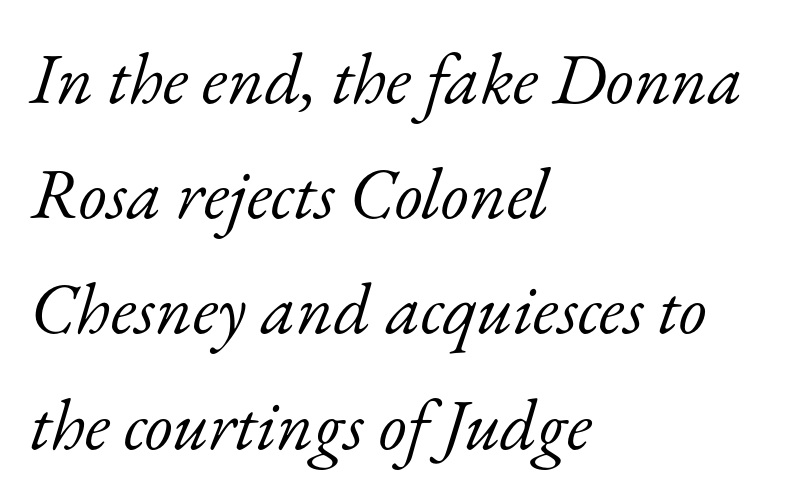
{"serif": "yes", "italic": "yes", "lean": "right", "slant_degrees": 17, "bold": "no", "weight": "light", "width": "normal", "stroke_contrast": "low", "x_height": "small", "monospaced": "no", "underline": "no", "align": "left", "line_spacing": "normal", "line_spacing_ratio": 1.6, "letter_spacing": "normal", "letter_spacing_em": 0.0, "glyph_px": 72}
